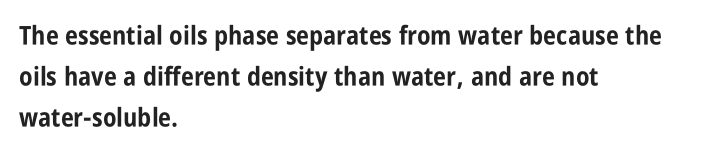
The image shows 26 px bold type, upright; set left-aligned, normal line spacing (1.57x), normal letter spacing, not underlined.
